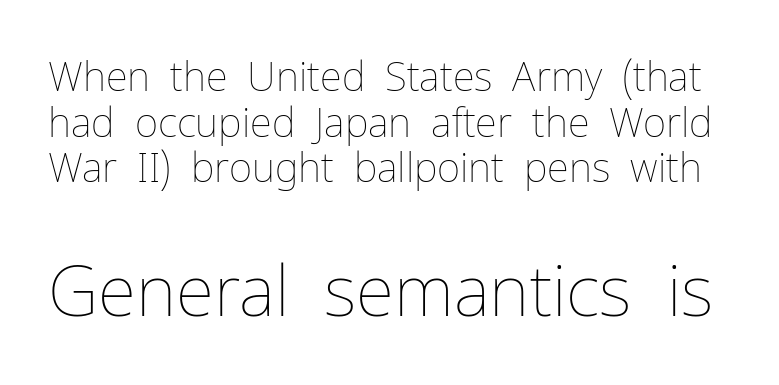
Every stem runs plumb, perpendicular to the baseline. If you measured baseline to baseline, you'd find a short distance. Here the designer chose a conventional face with non-uniform glyph widths. The foot of each line stays bare and open.
